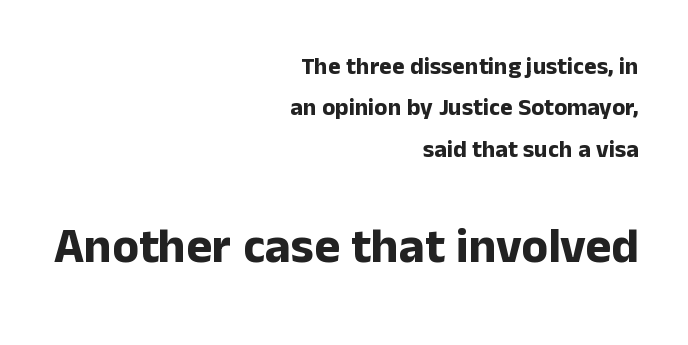
Q: Is the text bold? A: Yes.
Q: Is the text italic (slanted)? A: No, it is upright.
Q: Is the typeface a serif or a sans-serif typeface? A: Sans-serif.
Q: Is the text underlined? A: No.
Q: How is the paragraph aligned? A: Right-aligned.
Q: Is the spacing between letters normal or unusually wide? A: Normal.
Q: Which block of text is set in a larger size, the first (top) or the second (bottom)? A: The second (bottom) one.
Q: Width (condensed, normal, or wide)? A: Normal.
Q: Stroke contrast? A: Low.
Q: x-height? A: Medium.
Q: Monospaced? A: No.
